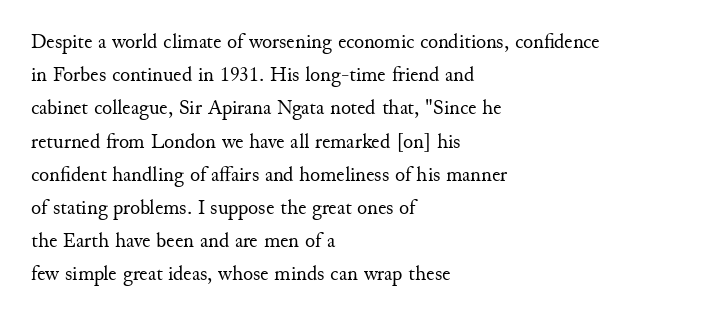
{"italic": "no", "bold": "no", "underline": "no", "align": "left", "line_spacing": "normal", "line_spacing_ratio": 1.58, "letter_spacing": "normal", "letter_spacing_em": 0.0, "glyph_px": 21}
